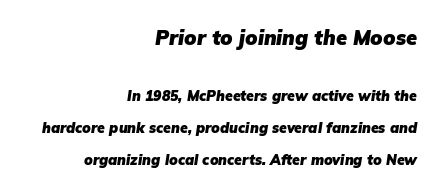
Q: Is the text bold? A: Yes.
Q: Is the text italic (slanted)? A: Yes, it leans right by about 9 degrees.
Q: Is the text underlined? A: No.
Q: How is the paragraph aligned? A: Right-aligned.
Q: Is the spacing between letters normal or unusually wide? A: Normal.
Q: Is the spacing between lines tight, normal or loose? A: Loose.
Q: Which block of text is set in a larger size, the first (top) or the second (bottom)? A: The first (top) one.
